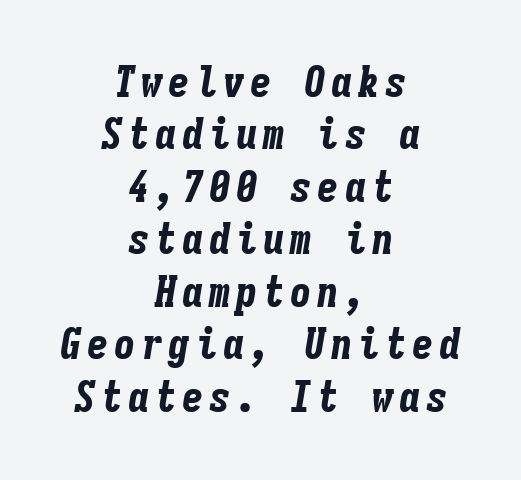
The image shows 43 px bold, condensed type, italic (leaning right), monospaced; set centered, line spacing 1.22x, not underlined; low stroke contrast and a medium x-height.
